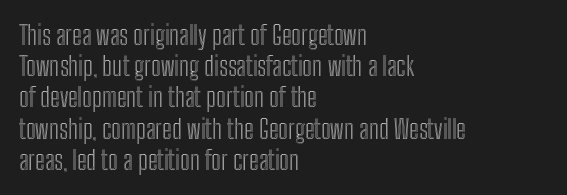
Q: Is the text italic (slanted)? A: No, it is upright.
Q: Is the text underlined? A: No.
Q: How is the paragraph aligned? A: Left-aligned.
Q: Is the spacing between letters normal or unusually wide? A: Normal.
